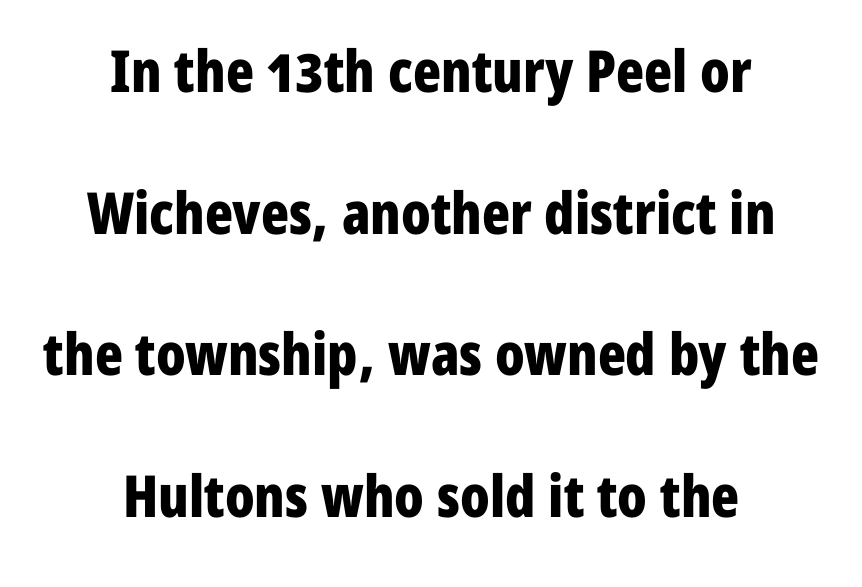
Q: Is the text bold? A: Yes.
Q: Is the text italic (slanted)? A: No, it is upright.
Q: Is the typeface a serif or a sans-serif typeface? A: Sans-serif.
Q: Is the text underlined? A: No.
Q: How is the paragraph aligned? A: Centered.
Q: Is the spacing between letters normal or unusually wide? A: Normal.
Q: Is the spacing between lines tight, normal or loose? A: Loose.
Q: Width (condensed, normal, or wide)? A: Condensed.
Q: Stroke contrast? A: Low.
Q: x-height? A: Medium.
Q: Monospaced? A: No.
